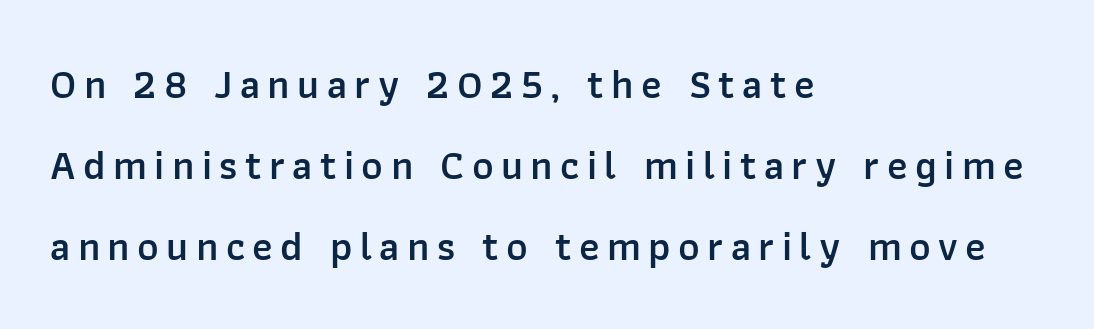
The image shows 41 px semibold sans-serif type, upright; set left-aligned, loose line spacing (1.97x), not underlined; low stroke contrast and a medium x-height.
